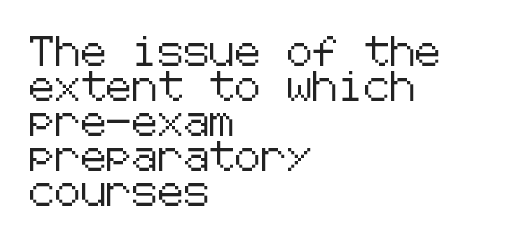
{"serif": "no", "italic": "no", "width": "normal", "stroke_contrast": "low", "x_height": "medium", "underline": "no", "align": "left", "line_spacing_ratio": 1.21, "letter_spacing": "normal", "letter_spacing_em": 0.0, "glyph_px": 29}
